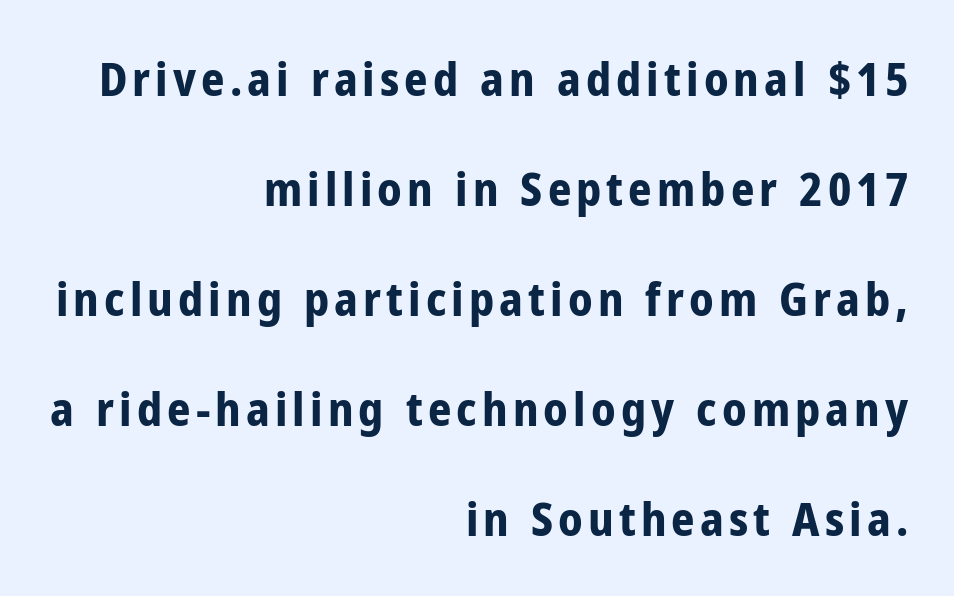
The image shows 46 px bold, condensed sans-serif type, upright; set right-aligned, loose line spacing (2.39x), not underlined; low stroke contrast and a medium x-height.
